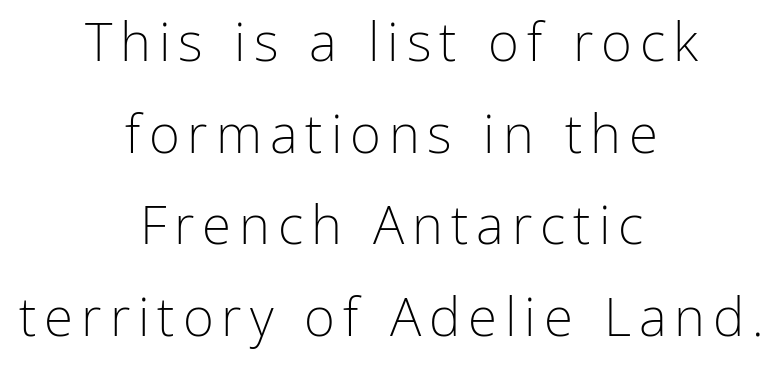
Q: Is the text bold? A: No.
Q: Is the text italic (slanted)? A: No, it is upright.
Q: Is the typeface a serif or a sans-serif typeface? A: Sans-serif.
Q: Is the text underlined? A: No.
Q: How is the paragraph aligned? A: Centered.
Q: Width (condensed, normal, or wide)? A: Normal.
Q: Stroke contrast? A: Low.
Q: x-height? A: Medium.
Q: Monospaced? A: No.
